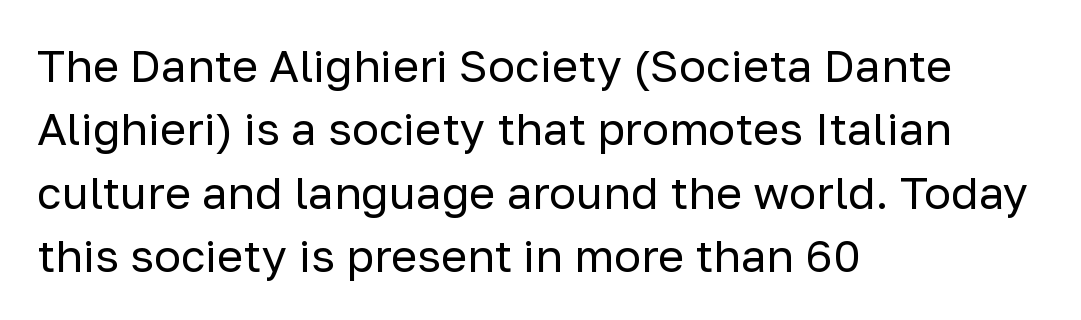
The image shows 45 px regular-weight sans-serif type, upright; set left-aligned, normal line spacing (1.41x), normal letter spacing, not underlined; low stroke contrast and a medium x-height.
